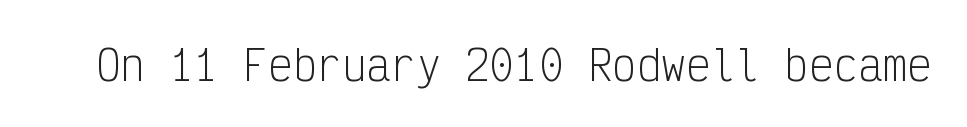
{"serif": "no", "italic": "no", "bold": "no", "weight": "light", "width": "condensed", "stroke_contrast": "low", "x_height": "medium", "monospaced": "yes", "underline": "no", "letter_spacing": "normal", "letter_spacing_em": 0.0, "glyph_px": 41}
